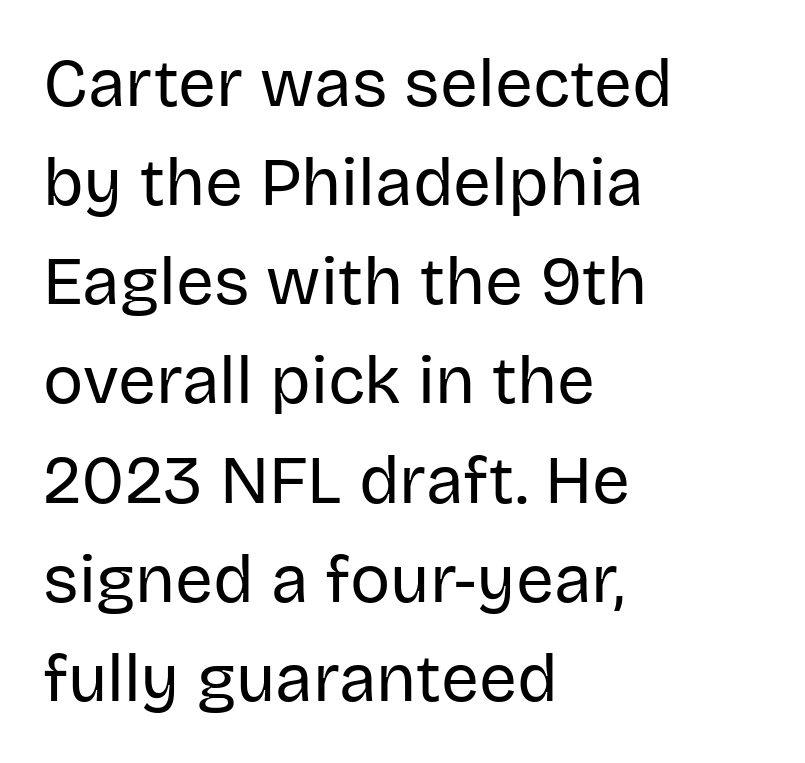
The image shows 67 px regular-weight sans-serif type, upright; set left-aligned, normal line spacing (1.48x), normal letter spacing, not underlined; low stroke contrast and a large x-height.
